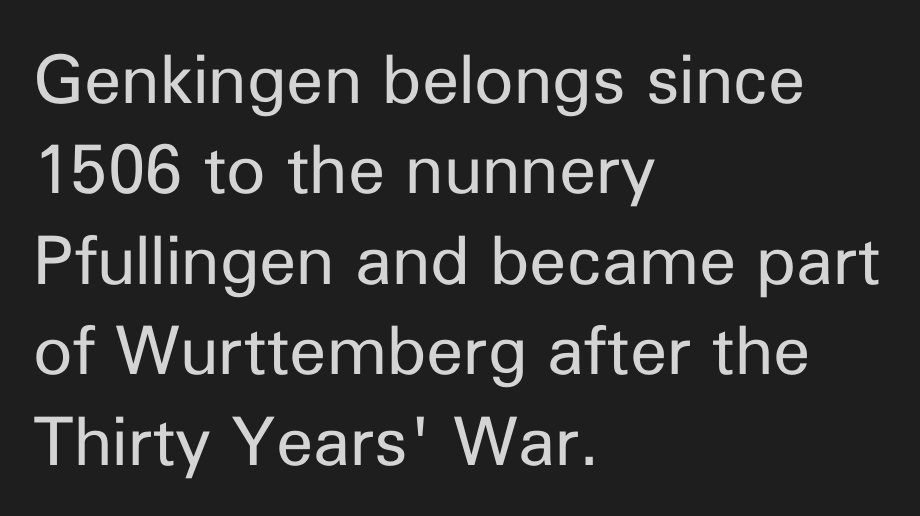
{"serif": "no", "italic": "no", "bold": "no", "weight": "regular", "width": "normal", "stroke_contrast": "low", "x_height": "medium", "monospaced": "no", "underline": "no", "align": "left", "line_spacing": "normal", "line_spacing_ratio": 1.35, "letter_spacing": "normal", "letter_spacing_em": 0.0, "glyph_px": 67}
